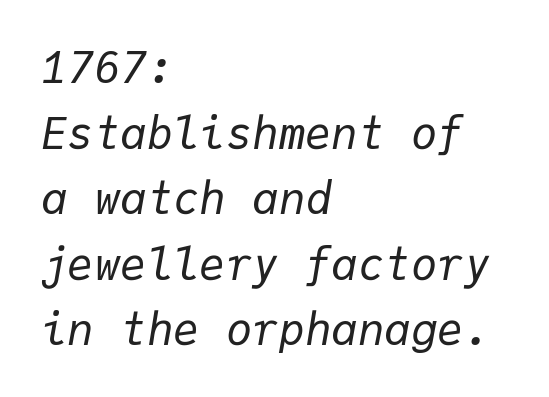
Q: Is the text bold? A: No.
Q: Is the text italic (slanted)? A: Yes, it leans right by about 9 degrees.
Q: Is the text underlined? A: No.
Q: How is the paragraph aligned? A: Left-aligned.
Q: Is the spacing between letters normal or unusually wide? A: Normal.
Q: Is the spacing between lines tight, normal or loose? A: Normal.
Q: Width (condensed, normal, or wide)? A: Normal.
Q: Stroke contrast? A: Low.
Q: x-height? A: Medium.
Q: Monospaced? A: Yes.
